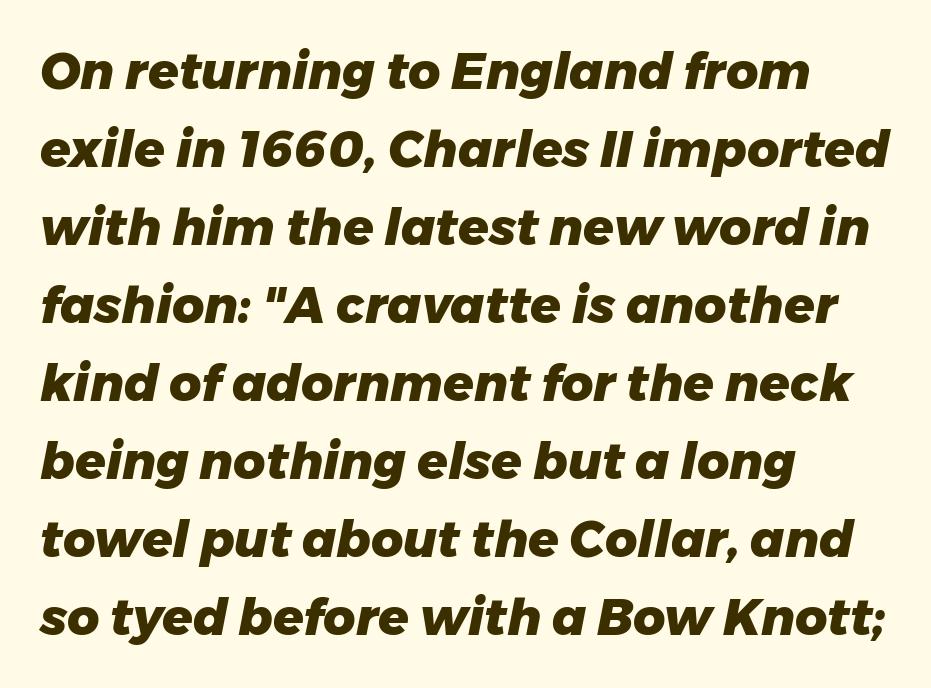
Is this a fixed-width face? No — the glyphs have proportional, varying widths. You can tell it's italic because the verticals aren't actually vertical. The lines sit at an ordinary, default distance from one another. The space beneath each line is pristine and unruled.
